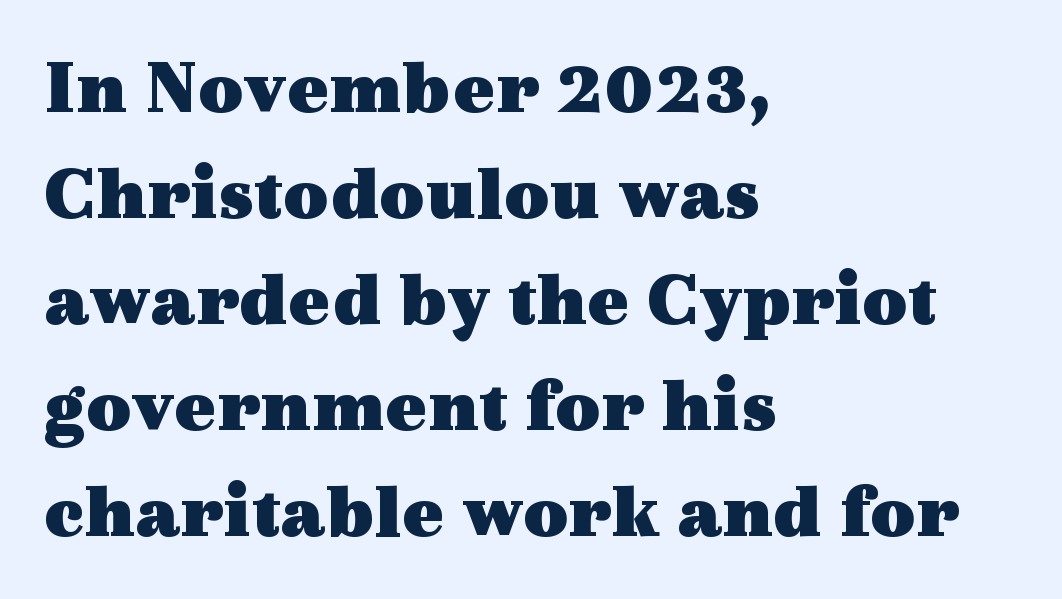
Do the characters align in a grid? No, the font is proportional. Honestly, the row spacing looks completely unremarkable. The sample has been set heavy, in full bold. Descenders hang freely into open space.
